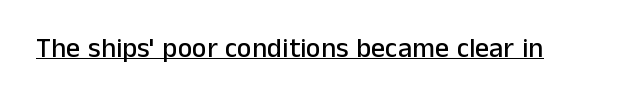
The image shows 28 px sans-serif type, upright; set normal letter spacing, underlined; low stroke contrast and a medium x-height.
